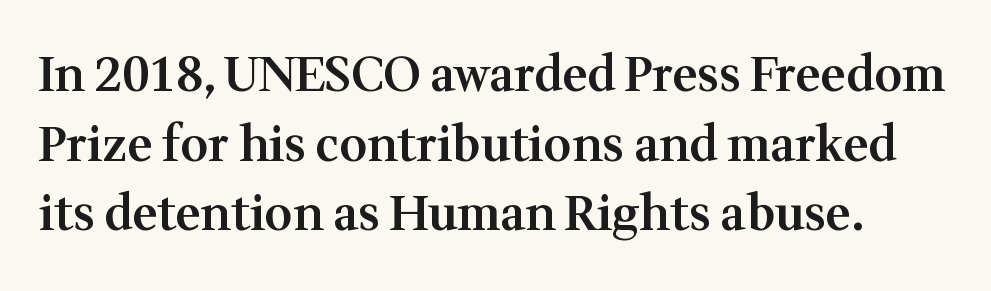
The image shows 48 px semibold serif type, upright; set normal line spacing (1.45x), normal letter spacing, not underlined; medium stroke contrast and a medium x-height.
